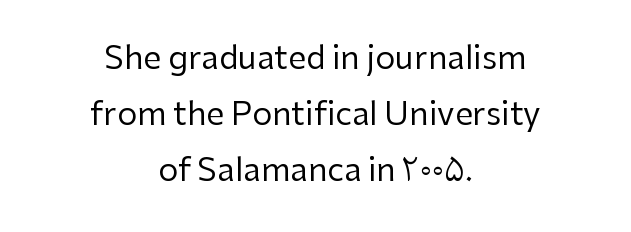
The image shows 32 px regular-weight sans-serif type, upright; set centered, line spacing 1.75x, normal letter spacing, not underlined; low stroke contrast and a medium x-height.
